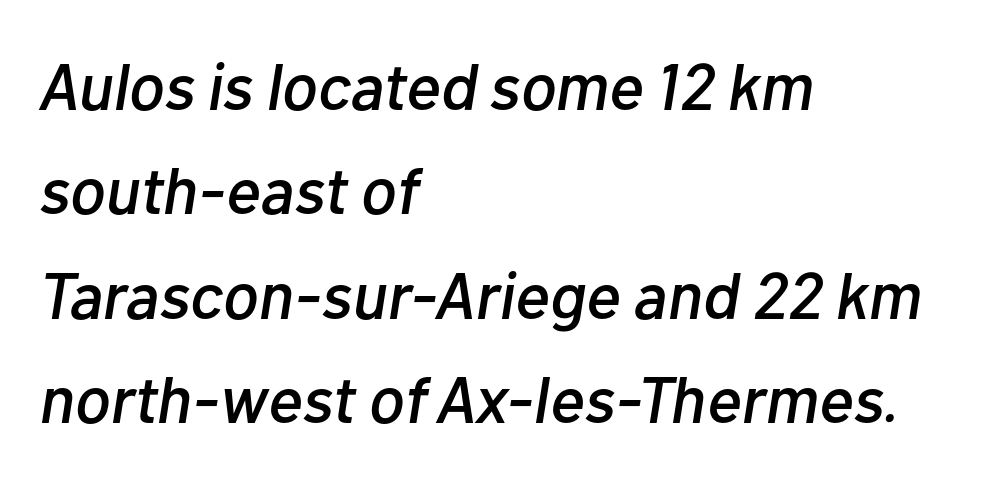
{"italic": "yes", "lean": "right", "slant_degrees": 10, "width": "normal", "stroke_contrast": "low", "x_height": "medium", "monospaced": "no", "underline": "no", "align": "left", "line_spacing": "normal", "line_spacing_ratio": 1.58, "letter_spacing": "normal", "letter_spacing_em": 0.0, "glyph_px": 66}
